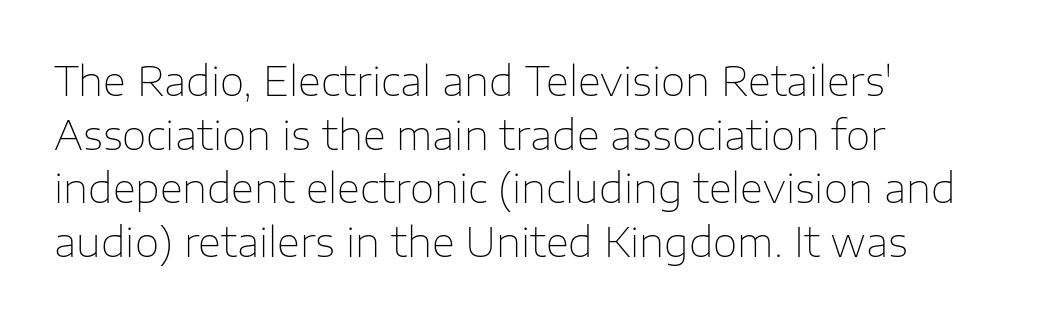
The weight tops out at a normal text grade. Vertically, the passage feels balanced, rows spaced as you'd expect. This sample is left-justified, so line endings fall wherever the words run out. The passage shown is typed in a proportional face where columns would drift.
